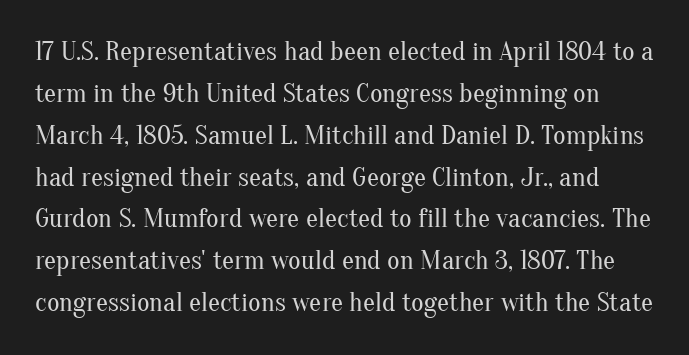
{"italic": "no", "bold": "no", "underline": "no", "line_spacing": "normal", "line_spacing_ratio": 1.55, "letter_spacing": "normal", "letter_spacing_em": 0.0, "glyph_px": 27}
